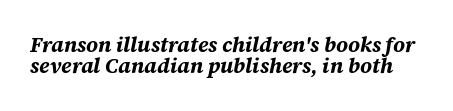
Q: Is the text bold? A: Yes.
Q: Is the text italic (slanted)? A: Yes, it leans right by about 12 degrees.
Q: Is the text underlined? A: No.
Q: Is the spacing between letters normal or unusually wide? A: Normal.
Q: Is the spacing between lines tight, normal or loose? A: Tight.
